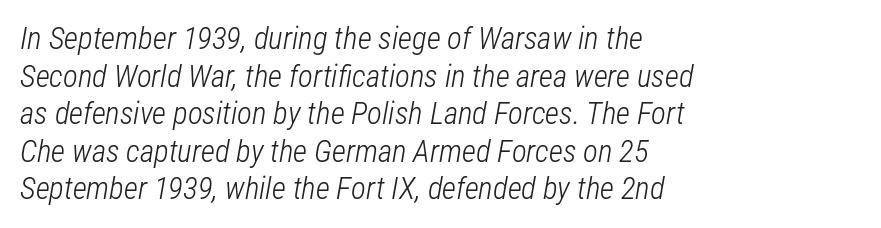
{"italic": "yes", "lean": "right", "slant_degrees": 12, "bold": "no", "weight": "light", "width": "condensed", "stroke_contrast": "low", "x_height": "medium", "monospaced": "no", "underline": "no", "align": "left", "line_spacing_ratio": 1.21, "letter_spacing": "normal", "letter_spacing_em": 0.0, "glyph_px": 31}
